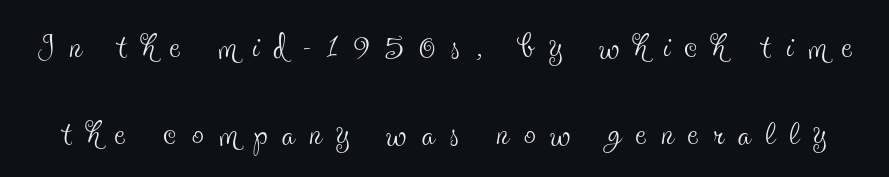
In terms of letterform style, serifs are clearly present. These lines are rendered in a variable-pitch font. Stem width sits at or under what a default text font uses. Unmarked baselines from the first word to the last.
